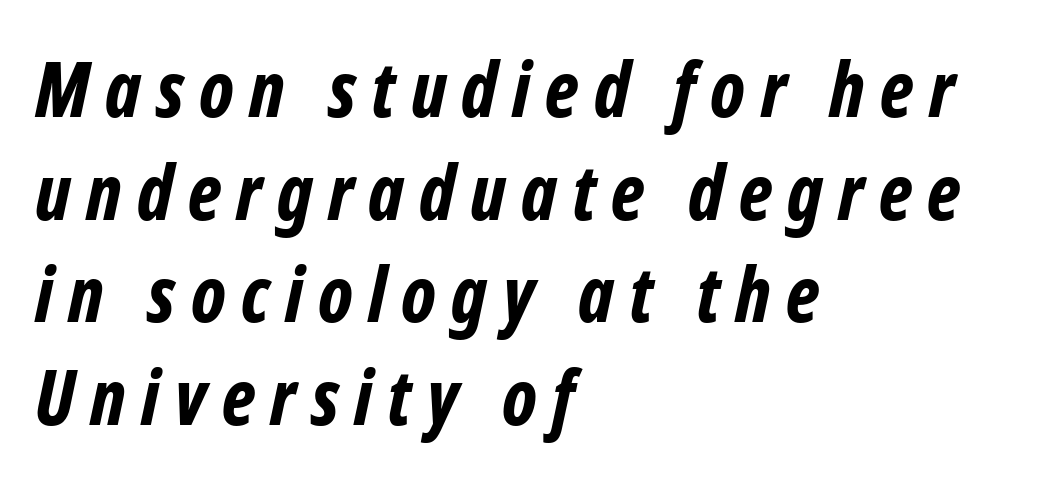
Q: Is the text bold? A: Yes.
Q: Is the text italic (slanted)? A: Yes, it leans right by about 12 degrees.
Q: Is the text underlined? A: No.
Q: How is the paragraph aligned? A: Left-aligned.
Q: Is the spacing between letters normal or unusually wide? A: Unusually wide.
Q: Is the spacing between lines tight, normal or loose? A: Normal.
Q: Width (condensed, normal, or wide)? A: Condensed.
Q: Stroke contrast? A: Low.
Q: x-height? A: Medium.
Q: Monospaced? A: No.
